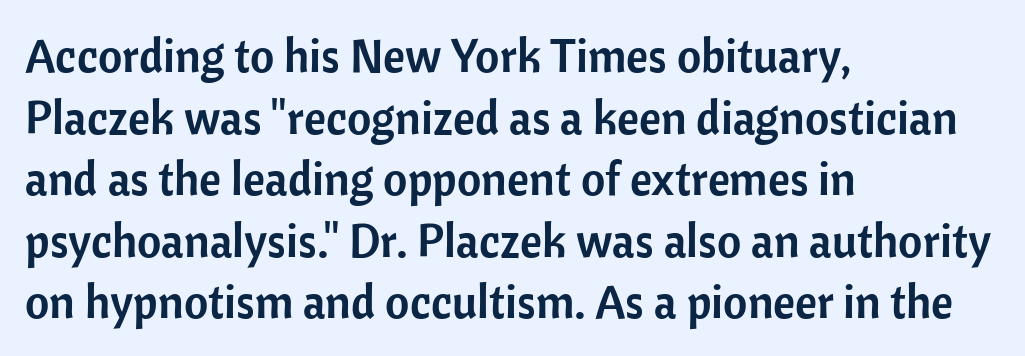
Q: Is the text italic (slanted)? A: No, it is upright.
Q: Is the typeface a serif or a sans-serif typeface? A: Sans-serif.
Q: Is the text underlined? A: No.
Q: How is the paragraph aligned? A: Left-aligned.
Q: Is the spacing between letters normal or unusually wide? A: Normal.
Q: Is the spacing between lines tight, normal or loose? A: Normal.
Q: Width (condensed, normal, or wide)? A: Normal.
Q: Stroke contrast? A: Low.
Q: x-height? A: Medium.
Q: Monospaced? A: No.
